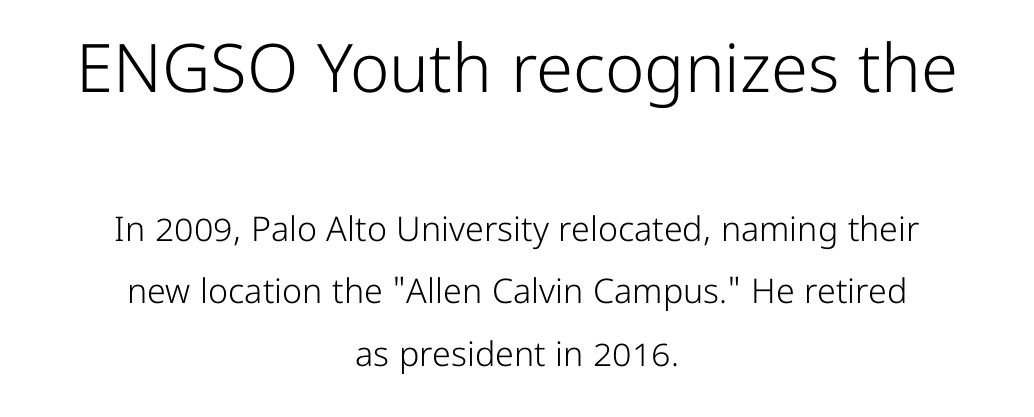
The face used here appears at its bigger size in the upper chunk. Letterform terminals end flat and unadorned throughout the passage. A typesetter would mark this as roman, not italic. Each line is balanced around a shared central axis. Note the varied advance widths — an 'i' is clearly narrower than an 'm'.
